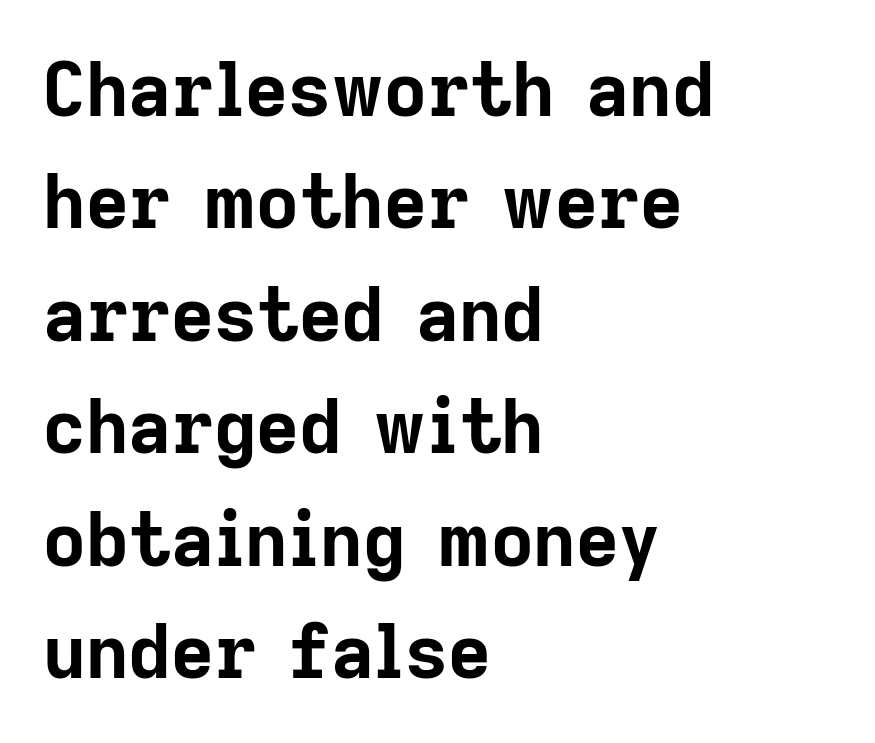
Q: Is the text bold? A: Yes.
Q: Is the text italic (slanted)? A: No, it is upright.
Q: Is the typeface a serif or a sans-serif typeface? A: Sans-serif.
Q: Is the text underlined? A: No.
Q: How is the paragraph aligned? A: Left-aligned.
Q: Is the spacing between letters normal or unusually wide? A: Normal.
Q: Is the spacing between lines tight, normal or loose? A: Normal.
Q: Width (condensed, normal, or wide)? A: Normal.
Q: Stroke contrast? A: Low.
Q: x-height? A: Medium.
Q: Monospaced? A: No.
